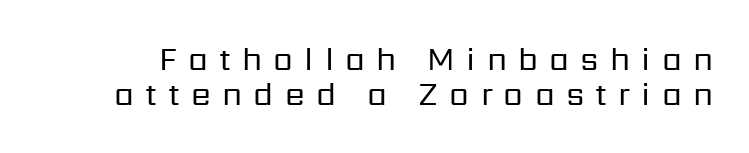
Q: Is the text bold? A: No.
Q: Is the text italic (slanted)? A: No, it is upright.
Q: Is the typeface a serif or a sans-serif typeface? A: Sans-serif.
Q: Is the text underlined? A: No.
Q: Is the spacing between letters normal or unusually wide? A: Unusually wide.
Q: Is the spacing between lines tight, normal or loose? A: Tight.
Q: Width (condensed, normal, or wide)? A: Normal.
Q: Stroke contrast? A: Low.
Q: x-height? A: Medium.
Q: Monospaced? A: No.
